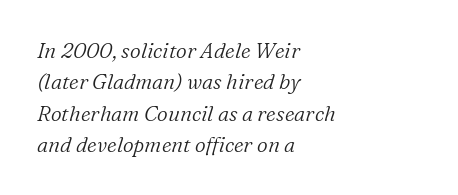
The image shows 21 px text type, italic (leaning right); set left-aligned, normal line spacing (1.49x), normal letter spacing, not underlined.
